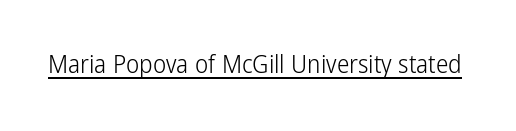
The image shows 25 px text type, upright; set normal letter spacing, underlined.
